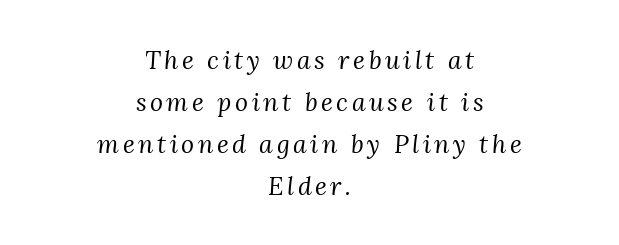
{"italic": "yes", "lean": "right", "slant_degrees": 3, "bold": "no", "underline": "no", "align": "center", "line_spacing": "normal", "line_spacing_ratio": 1.68, "glyph_px": 25}
